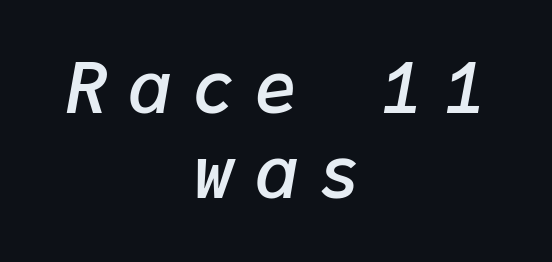
The image shows 71 px semibold type, italic (leaning right), monospaced; set centered, line spacing 1.2x, unusually wide letter spacing (+0.29 em), not underlined; low stroke contrast and a medium x-height.
